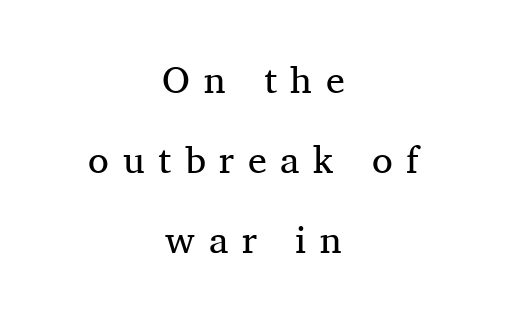
Q: Is the text bold? A: No.
Q: Is the text italic (slanted)? A: No, it is upright.
Q: Is the typeface a serif or a sans-serif typeface? A: Serif.
Q: Is the text underlined? A: No.
Q: How is the paragraph aligned? A: Centered.
Q: Is the spacing between letters normal or unusually wide? A: Unusually wide.
Q: Is the spacing between lines tight, normal or loose? A: Loose.
Q: Width (condensed, normal, or wide)? A: Normal.
Q: Stroke contrast? A: Medium.
Q: x-height? A: Medium.
Q: Monospaced? A: No.
